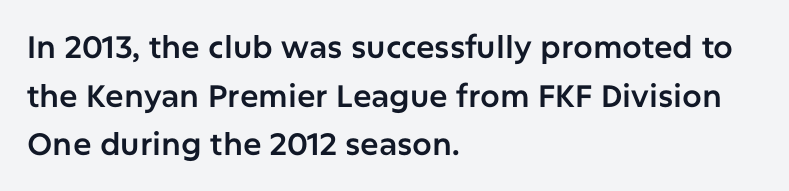
{"serif": "no", "italic": "no", "width": "normal", "stroke_contrast": "low", "x_height": "medium", "monospaced": "no", "underline": "no", "align": "left", "line_spacing": "normal", "line_spacing_ratio": 1.57, "letter_spacing": "normal", "letter_spacing_em": 0.0, "glyph_px": 31}
